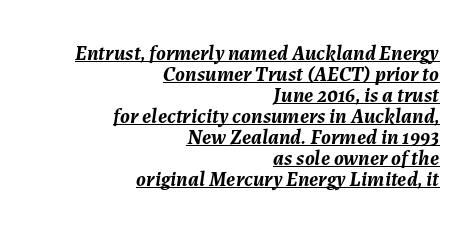
Q: Is the text bold? A: Yes.
Q: Is the text italic (slanted)? A: Yes, it leans right by about 7 degrees.
Q: Is the text underlined? A: Yes.
Q: How is the paragraph aligned? A: Right-aligned.
Q: Is the spacing between letters normal or unusually wide? A: Normal.
Q: Is the spacing between lines tight, normal or loose? A: Tight.
